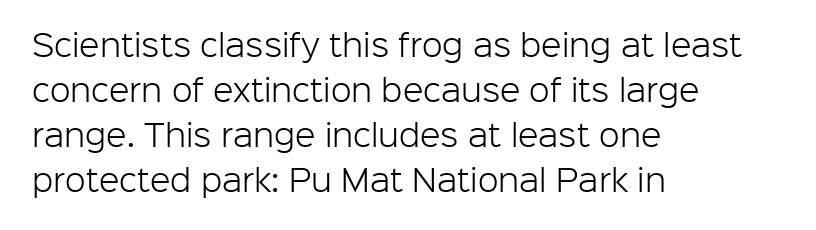
The weight would be labelled regular, book, light, or lighter still. Font category for this specimen: sans-serif. These lines are rendered in a variable-pitch font. Is the letter spacing exaggerated? No — it looks like the ordinary default.
